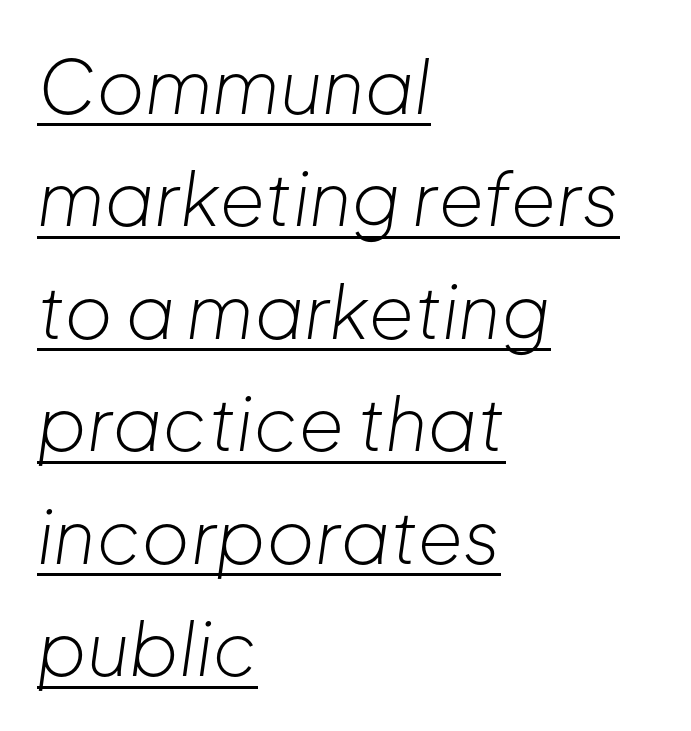
The image shows 74 px light type, italic (leaning right); set left-aligned, normal line spacing (1.52x), normal letter spacing, underlined; low stroke contrast and a medium x-height.
